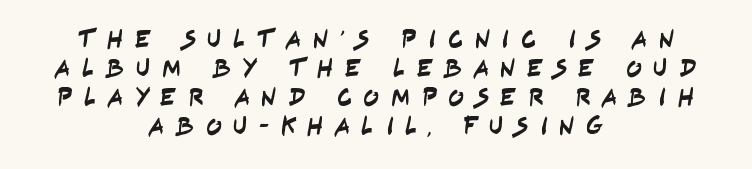
Inter-character spacing is expanded well beyond the font's built-in metrics. Nobody drew a line under any word here. Every row of glyphs is offset so its center matches the block's center. How would I describe the line gaps? Narrow and economical.
